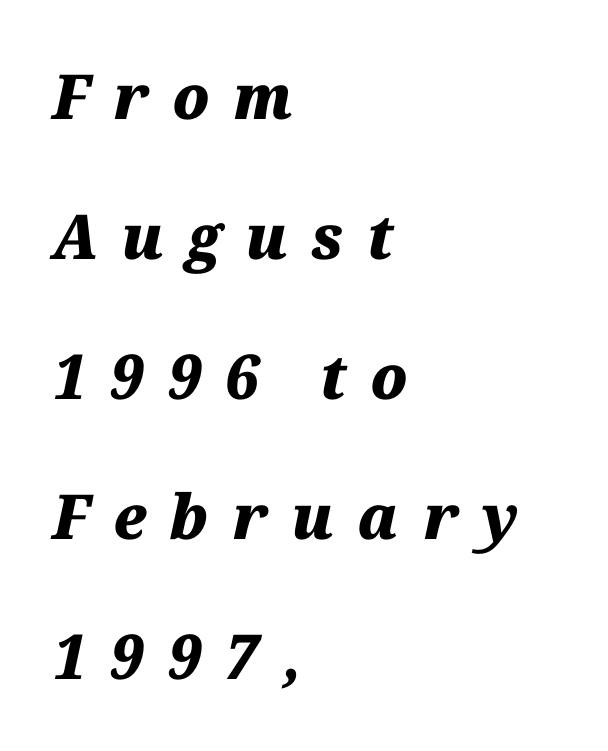
{"italic": "yes", "lean": "right", "slant_degrees": 12, "bold": "yes", "weight": "heavy", "width": "normal", "stroke_contrast": "medium", "x_height": "medium", "monospaced": "no", "underline": "no", "align": "left", "line_spacing": "loose", "line_spacing_ratio": 2.26, "letter_spacing": "wide", "letter_spacing_em": 0.38, "glyph_px": 62}
